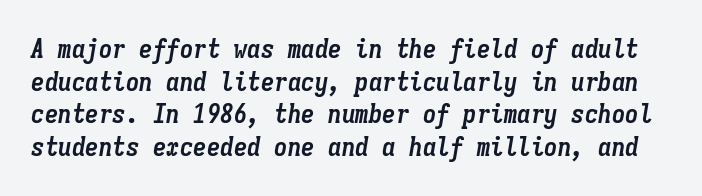
The image shows 27 px bold type, italic (leaning right); set line spacing 1.21x, normal letter spacing, not underlined.
